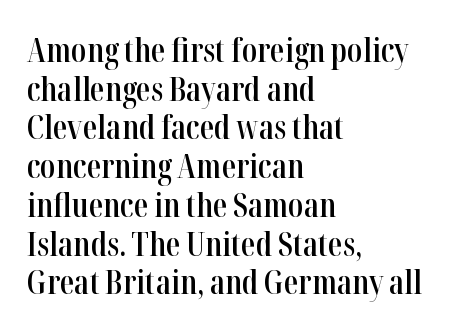
{"serif": "yes", "italic": "no", "bold": "semi", "weight": "semibold", "width": "condensed", "stroke_contrast": "high", "x_height": "medium", "monospaced": "no", "underline": "no", "align": "left", "line_spacing_ratio": 1.21, "letter_spacing": "normal", "letter_spacing_em": 0.0, "glyph_px": 32}
